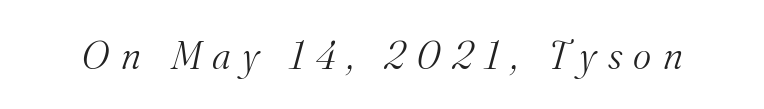
Type style note: has serifs. Quick note: underline off. Character widths vary here, with narrow letters taking less room than wide ones. This is oblique type, the kind used for emphasis or titles. Each word looks stretched out because of the extra space between its letters. No letter is thick-stroked: the sample isn't bold.
